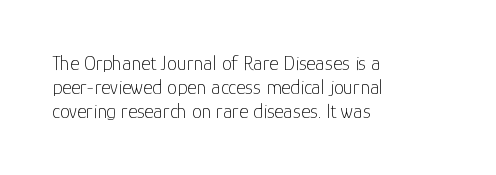
Q: Is the text bold? A: No.
Q: Is the text italic (slanted)? A: No, it is upright.
Q: Is the text underlined? A: No.
Q: How is the paragraph aligned? A: Left-aligned.
Q: Is the spacing between letters normal or unusually wide? A: Normal.
